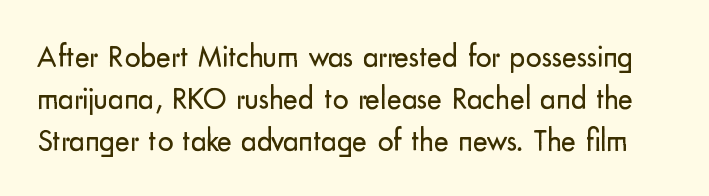
{"serif": "no", "italic": "no", "bold": "no", "weight": "regular", "width": "normal", "stroke_contrast": "low", "x_height": "small", "monospaced": "no", "underline": "no", "line_spacing": "normal", "line_spacing_ratio": 1.35, "letter_spacing": "normal", "letter_spacing_em": 0.0, "glyph_px": 31}
